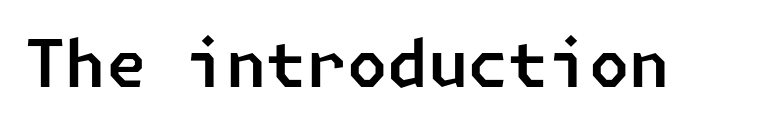
{"serif": "no", "width": "normal", "stroke_contrast": "low", "x_height": "medium", "underline": "no", "letter_spacing": "normal", "letter_spacing_em": 0.0, "glyph_px": 65}
